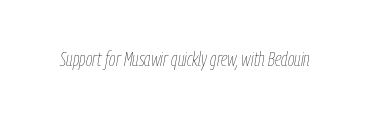
{"italic": "yes", "lean": "right", "slant_degrees": 9, "bold": "no", "underline": "no", "letter_spacing": "normal", "letter_spacing_em": 0.0, "glyph_px": 21}
